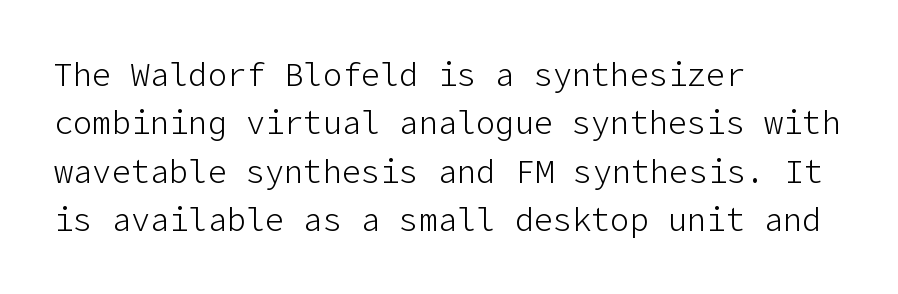
{"serif": "no", "italic": "no", "bold": "no", "weight": "light", "width": "normal", "stroke_contrast": "low", "x_height": "medium", "underline": "no", "align": "left", "line_spacing": "normal", "line_spacing_ratio": 1.51, "letter_spacing": "normal", "letter_spacing_em": 0.0, "glyph_px": 32}
